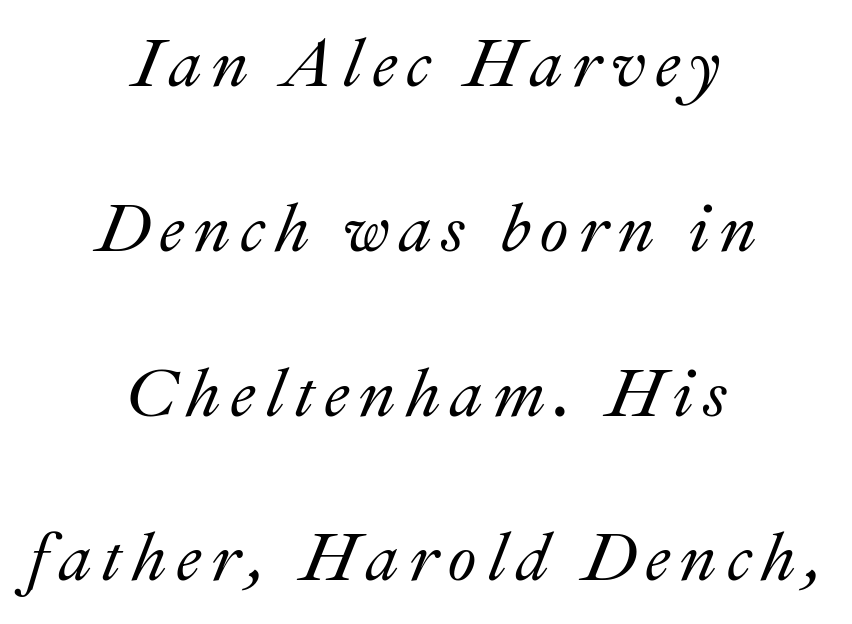
{"italic": "yes", "lean": "right", "slant_degrees": 22, "width": "normal", "stroke_contrast": "medium", "x_height": "small", "monospaced": "no", "underline": "no", "align": "center", "line_spacing": "loose", "line_spacing_ratio": 2.46, "glyph_px": 67}
